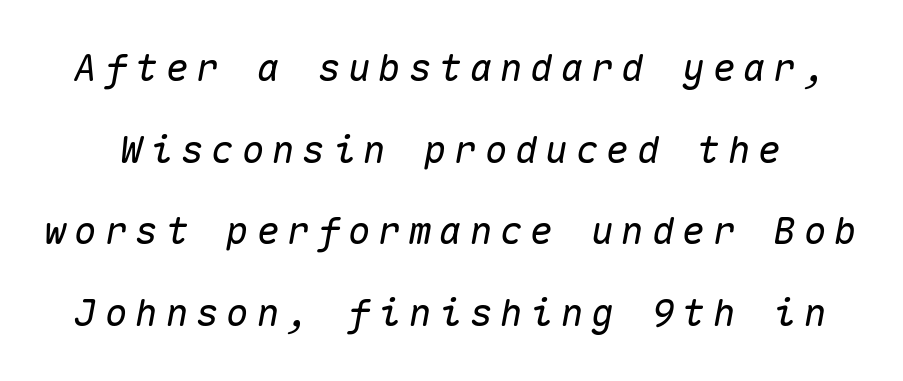
Q: Is the text italic (slanted)? A: Yes, it leans right by about 10 degrees.
Q: Is the text underlined? A: No.
Q: Is the spacing between letters normal or unusually wide? A: Unusually wide.
Q: Is the spacing between lines tight, normal or loose? A: Loose.
Q: Width (condensed, normal, or wide)? A: Normal.
Q: Stroke contrast? A: Medium.
Q: x-height? A: Medium.
Q: Monospaced? A: Yes.
